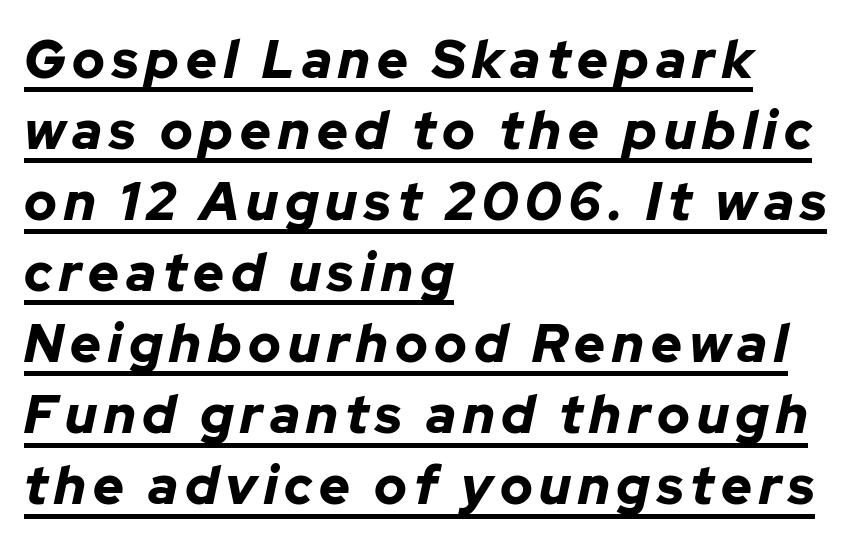
{"italic": "yes", "lean": "right", "slant_degrees": 12, "bold": "yes", "weight": "bold", "width": "normal", "stroke_contrast": "low", "x_height": "medium", "monospaced": "no", "underline": "yes", "align": "left", "line_spacing": "normal", "line_spacing_ratio": 1.34, "glyph_px": 53}
